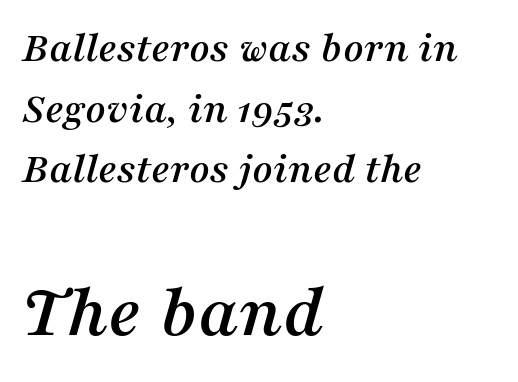
{"serif": "yes", "italic": "yes", "lean": "right", "slant_degrees": 16, "width": "normal", "stroke_contrast": "medium", "x_height": "medium", "monospaced": "no", "underline": "no", "align": "left", "line_spacing": "normal", "line_spacing_ratio": 1.38, "letter_spacing": "normal", "letter_spacing_em": 0.0, "larger_block": "second", "size_ratio": 1.75, "glyph_px": 77}
